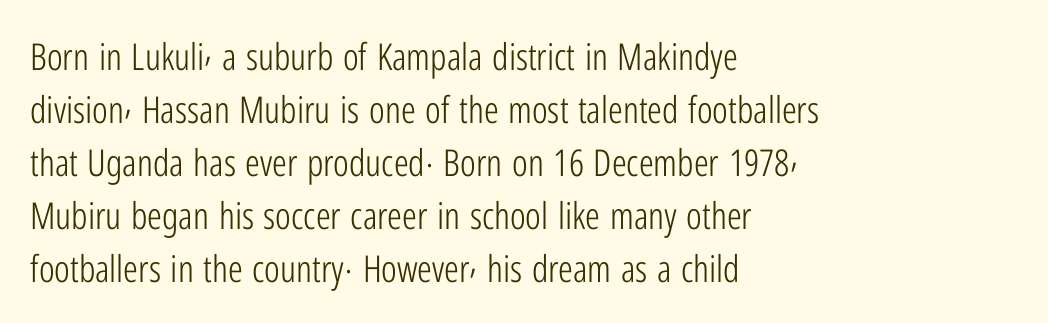
Q: Is the text bold? A: No.
Q: Is the text italic (slanted)? A: No, it is upright.
Q: Is the typeface a serif or a sans-serif typeface? A: Sans-serif.
Q: Is the text underlined? A: No.
Q: How is the paragraph aligned? A: Left-aligned.
Q: Is the spacing between letters normal or unusually wide? A: Normal.
Q: Is the spacing between lines tight, normal or loose? A: Normal.
Q: Width (condensed, normal, or wide)? A: Condensed.
Q: Stroke contrast? A: Low.
Q: x-height? A: Medium.
Q: Monospaced? A: No.
